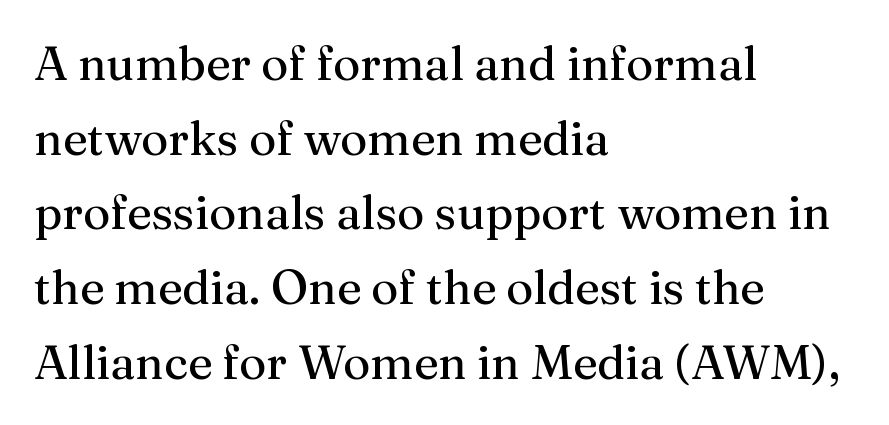
Q: Is the text bold? A: No.
Q: Is the text italic (slanted)? A: No, it is upright.
Q: Is the typeface a serif or a sans-serif typeface? A: Serif.
Q: Is the text underlined? A: No.
Q: How is the paragraph aligned? A: Left-aligned.
Q: Is the spacing between letters normal or unusually wide? A: Normal.
Q: Is the spacing between lines tight, normal or loose? A: Normal.
Q: Width (condensed, normal, or wide)? A: Normal.
Q: Stroke contrast? A: Medium.
Q: x-height? A: Medium.
Q: Monospaced? A: No.
